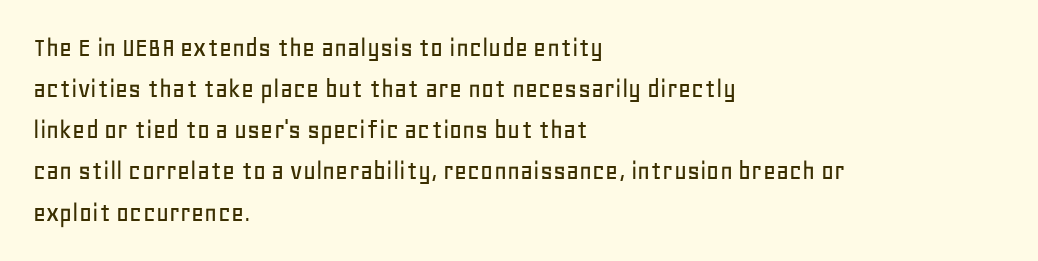
Interline gaps are of average width in this sample. This is sans-serif lettering, the kind often seen on screens and signage. Each line starts at the same left margin while the right side varies. The gaps between neighbouring characters are ordinary and unremarkable. The letters advance in unequal steps, a hallmark of proportional type. The area under the type is left untouched.
